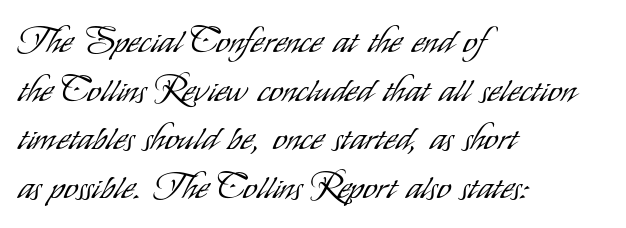
{"serif": "no", "bold": "no", "weight": "light", "width": "condensed", "stroke_contrast": "low", "x_height": "small", "monospaced": "no", "underline": "no", "align": "left", "line_spacing": "normal", "line_spacing_ratio": 1.39, "letter_spacing": "normal", "letter_spacing_em": 0.0, "glyph_px": 35}
